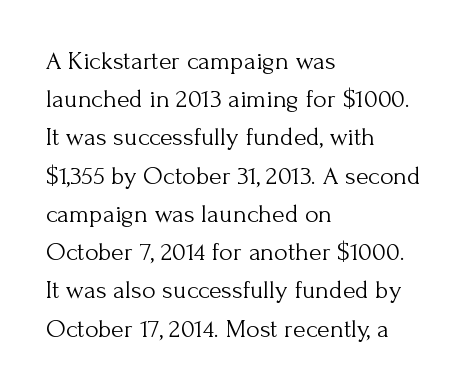
The vertical gap from one line to the next is medium. Quick note: underline off. The characters are drawn with everyday or finer stroke widths. A typesetter would mark this as roman, not italic. Caption: multi-line text, flush left, ragged right.
